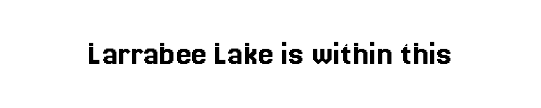
{"italic": "no", "width": "normal", "x_height": "medium", "monospaced": "no", "underline": "no", "letter_spacing": "normal", "letter_spacing_em": 0.0, "glyph_px": 35}
